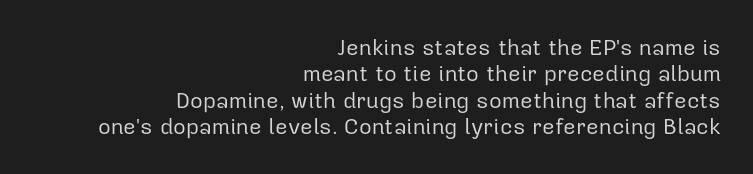
Q: Is the text bold? A: No.
Q: Is the text italic (slanted)? A: No, it is upright.
Q: Is the text underlined? A: No.
Q: How is the paragraph aligned? A: Right-aligned.
Q: Is the spacing between letters normal or unusually wide? A: Normal.
